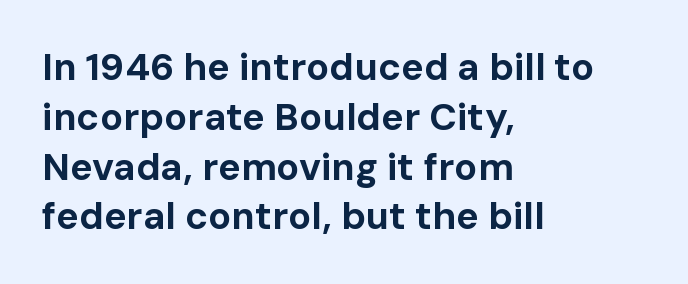
{"serif": "no", "italic": "no", "bold": "yes", "weight": "bold", "width": "normal", "stroke_contrast": "low", "x_height": "medium", "monospaced": "no", "underline": "no", "align": "left", "line_spacing": "normal", "line_spacing_ratio": 1.31, "letter_spacing": "normal", "letter_spacing_em": 0.0, "glyph_px": 38}
